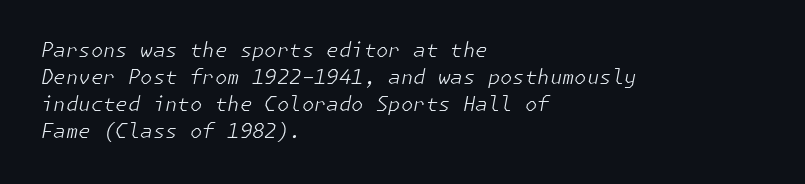
{"italic": "yes", "lean": "right", "slant_degrees": 11, "bold": "no", "underline": "no", "align": "left", "line_spacing": "normal", "line_spacing_ratio": 1.35, "letter_spacing": "normal", "letter_spacing_em": 0.0, "glyph_px": 20}
